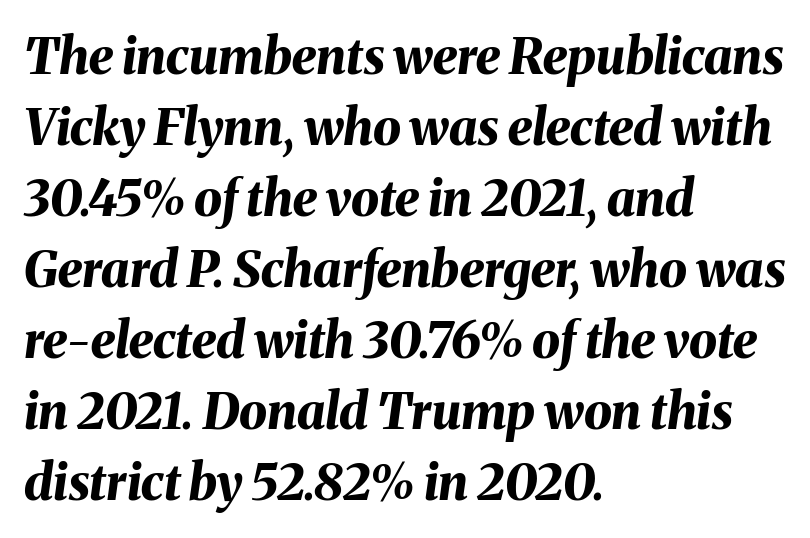
Note the varied advance widths — an 'i' is clearly narrower than an 'm'. This sample uses plain, unmodified letter spacing. Baseline-to-baseline distance is the conventional proportion of letter height. Where is the straight margin? On the left. Anything drawn beneath the words? Only blank space.
